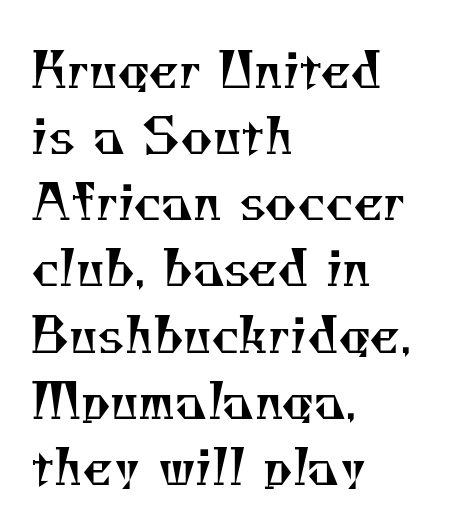
Q: Is the text bold? A: No.
Q: Is the typeface a serif or a sans-serif typeface? A: Serif.
Q: Is the text underlined? A: No.
Q: How is the paragraph aligned? A: Left-aligned.
Q: Is the spacing between letters normal or unusually wide? A: Normal.
Q: Is the spacing between lines tight, normal or loose? A: Normal.
Q: Width (condensed, normal, or wide)? A: Normal.
Q: Stroke contrast? A: Medium.
Q: x-height? A: Small.
Q: Monospaced? A: No.
